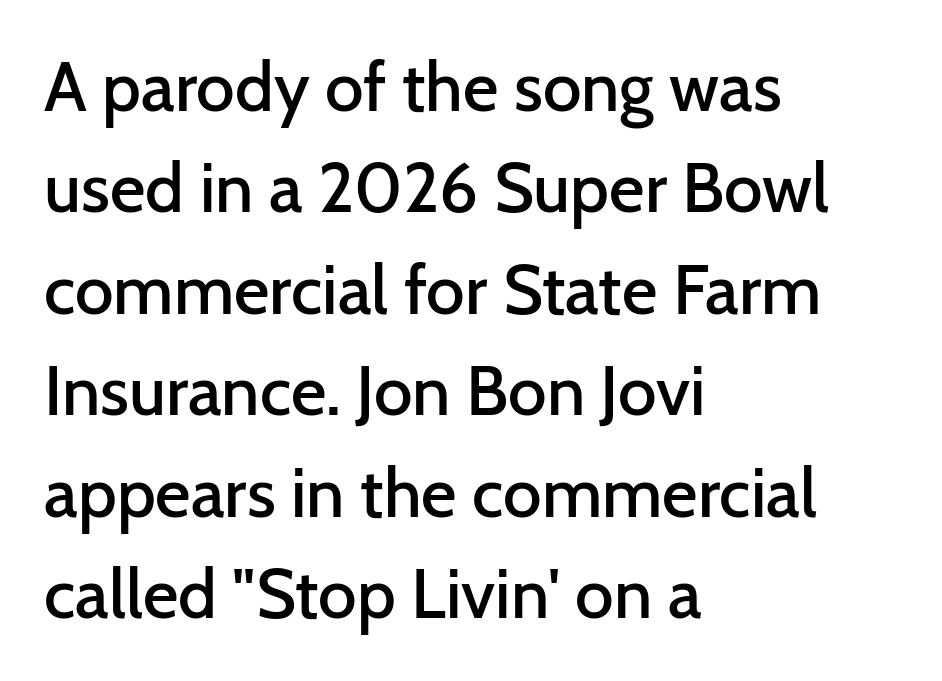
Q: Is the text bold? A: Semi-bold.
Q: Is the text italic (slanted)? A: No, it is upright.
Q: Is the typeface a serif or a sans-serif typeface? A: Sans-serif.
Q: Is the text underlined? A: No.
Q: How is the paragraph aligned? A: Left-aligned.
Q: Is the spacing between letters normal or unusually wide? A: Normal.
Q: Is the spacing between lines tight, normal or loose? A: Normal.
Q: Width (condensed, normal, or wide)? A: Normal.
Q: Stroke contrast? A: Low.
Q: x-height? A: Medium.
Q: Monospaced? A: No.
